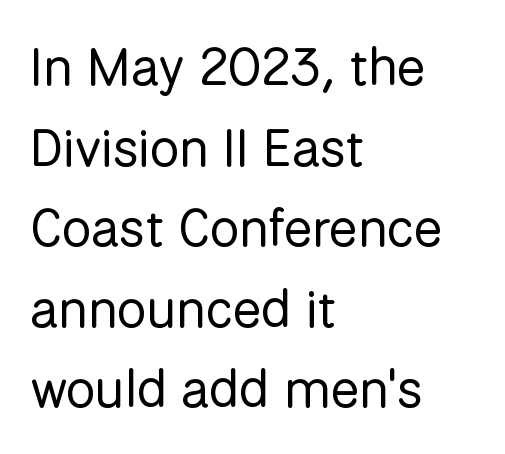
The image shows 53 px regular-weight sans-serif type, upright; set left-aligned, normal line spacing (1.52x), normal letter spacing, not underlined; low stroke contrast and a medium x-height.
